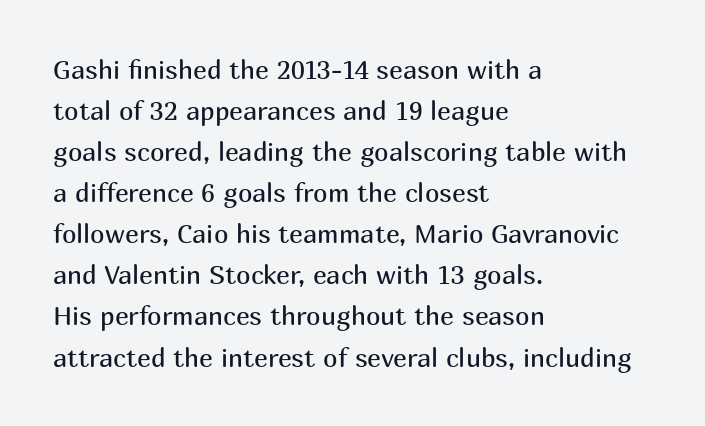
The words here are not underlined. Unbolded letterforms with no extra heft. Quick note: interline space is typical. These lines stack with their left ends in a neat column. Ordinary non-slanted type is in use. Here the glyphs are tracked normally, forming tight word shapes.
